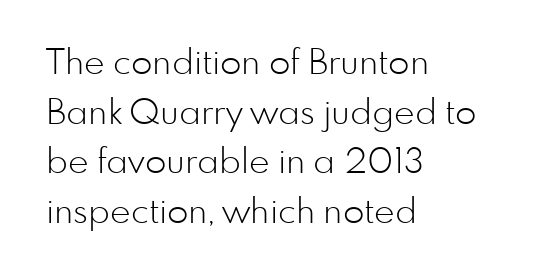
The image shows 35 px light sans-serif type, upright; set left-aligned, normal line spacing (1.42x), normal letter spacing, not underlined; low stroke contrast and a small x-height.
